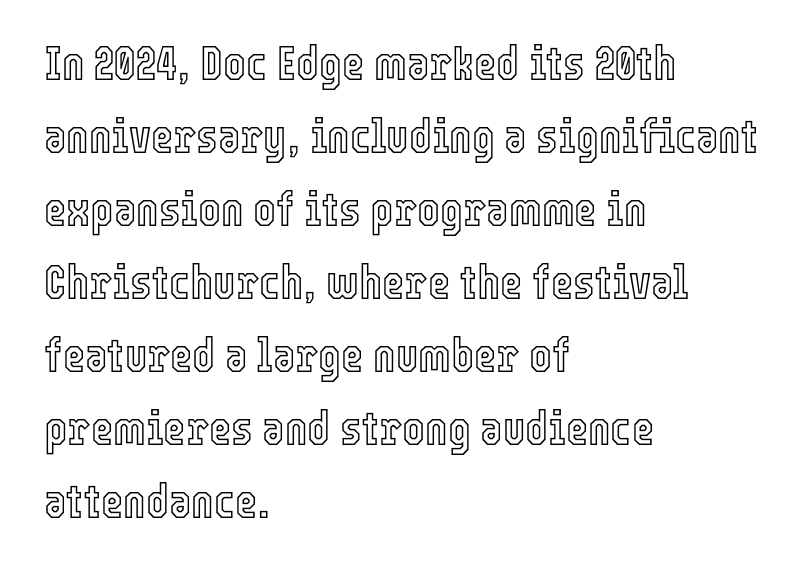
The image shows 48 px condensed type, upright; set left-aligned, normal line spacing (1.52x), normal letter spacing, not underlined; a medium x-height.
